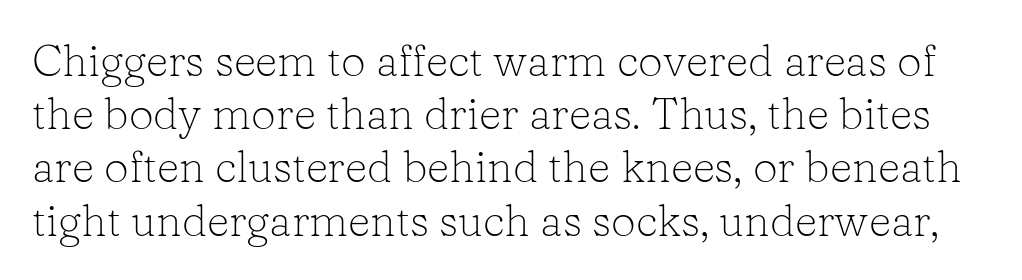
The image shows 44 px light serif type, upright; set line spacing 1.21x, normal letter spacing, not underlined; low stroke contrast and a medium x-height.
